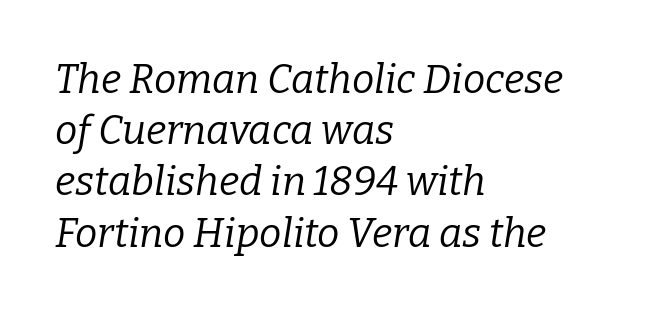
{"serif": "yes", "italic": "yes", "lean": "right", "slant_degrees": 9, "bold": "no", "weight": "regular", "width": "normal", "stroke_contrast": "low", "x_height": "medium", "monospaced": "no", "underline": "no", "align": "left", "line_spacing": "normal", "line_spacing_ratio": 1.28, "letter_spacing": "normal", "letter_spacing_em": 0.0, "glyph_px": 40}
